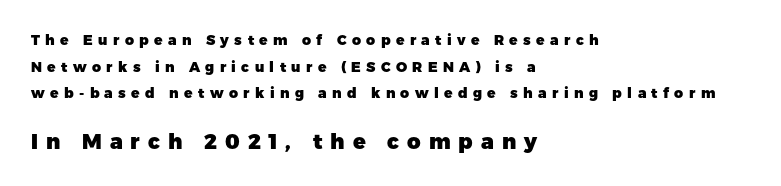
Vertical strokes here are truly vertical. Block two is the big one; block one sits smaller above it. Casual observation: everything's shoved over to the left. The space directly below the letters is spotless. The letterforms stand isolated, each surrounded by extra space. Pretty heavy lettering here — definitely bold.
